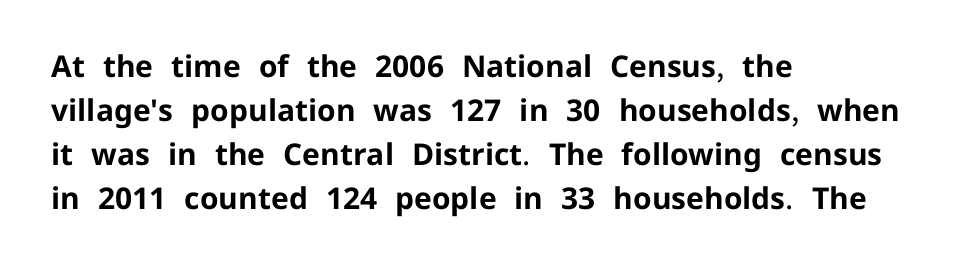
{"serif": "no", "italic": "no", "bold": "yes", "weight": "bold", "width": "normal", "stroke_contrast": "low", "x_height": "medium", "monospaced": "no", "underline": "no", "align": "left", "line_spacing": "normal", "line_spacing_ratio": 1.47, "letter_spacing": "normal", "letter_spacing_em": 0.0, "glyph_px": 30}
